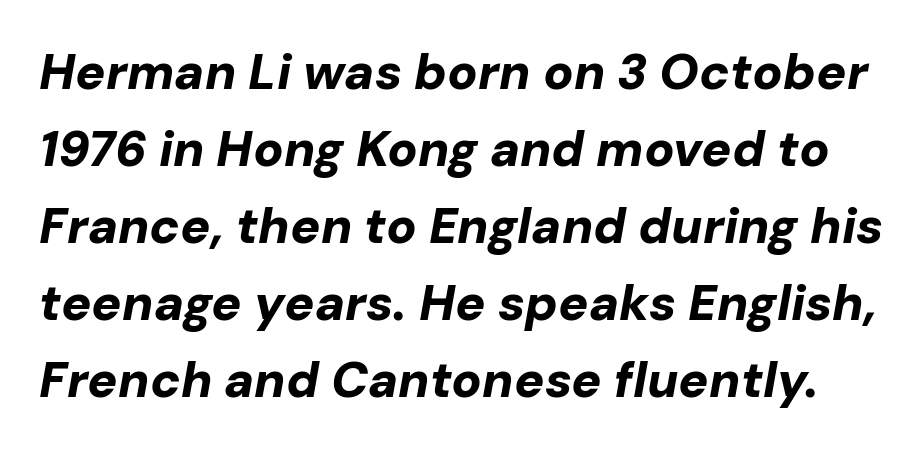
{"italic": "yes", "lean": "right", "slant_degrees": 10, "bold": "yes", "weight": "bold", "width": "normal", "stroke_contrast": "low", "x_height": "medium", "monospaced": "no", "underline": "no", "line_spacing": "normal", "line_spacing_ratio": 1.54, "letter_spacing": "normal", "letter_spacing_em": 0.0, "glyph_px": 50}
